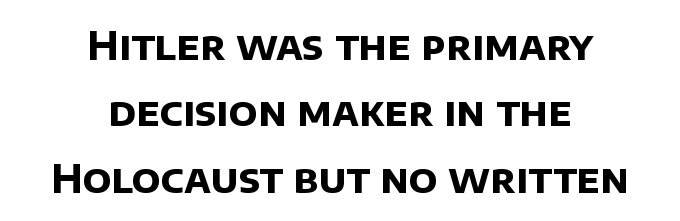
{"serif": "no", "bold": "yes", "weight": "bold", "width": "normal", "stroke_contrast": "low", "x_height": "large", "monospaced": "no", "underline": "no", "align": "center", "line_spacing": "normal", "line_spacing_ratio": 1.7, "letter_spacing": "normal", "letter_spacing_em": 0.0, "glyph_px": 39}
